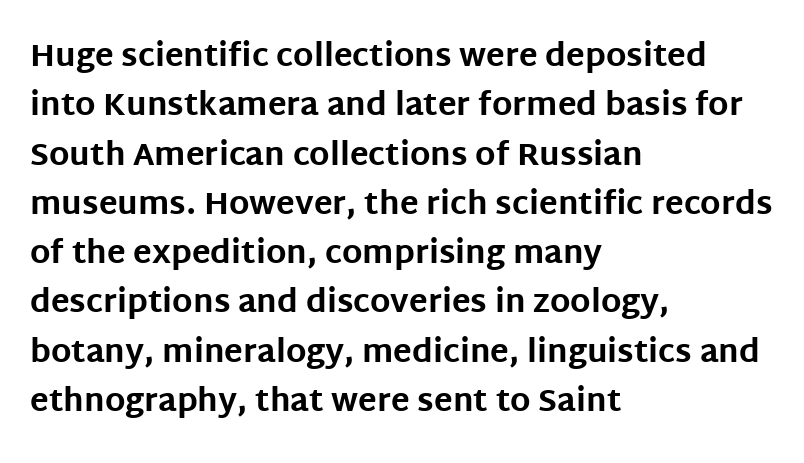
{"serif": "no", "italic": "no", "bold": "yes", "weight": "bold", "width": "normal", "stroke_contrast": "low", "x_height": "large", "monospaced": "no", "underline": "no", "align": "left", "line_spacing": "normal", "line_spacing_ratio": 1.59, "letter_spacing": "normal", "letter_spacing_em": 0.0, "glyph_px": 31}
